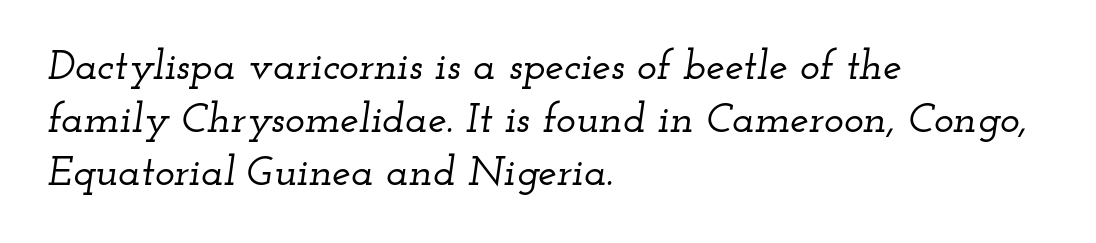
The image shows 42 px wide serif type, italic (leaning right); set left-aligned, normal line spacing (1.26x), normal letter spacing, not underlined; low stroke contrast and a small x-height.
